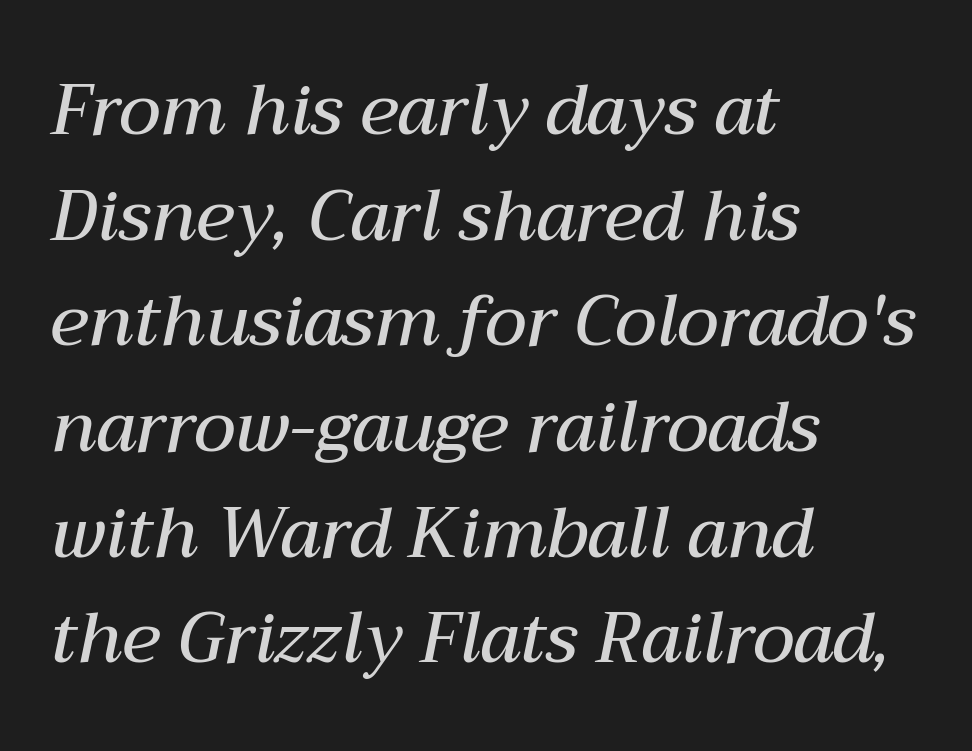
Q: Is the text bold? A: Semi-bold.
Q: Is the text italic (slanted)? A: Yes, it leans right by about 12 degrees.
Q: Is the text underlined? A: No.
Q: How is the paragraph aligned? A: Left-aligned.
Q: Is the spacing between letters normal or unusually wide? A: Normal.
Q: Is the spacing between lines tight, normal or loose? A: Normal.
Q: Width (condensed, normal, or wide)? A: Normal.
Q: Stroke contrast? A: Medium.
Q: x-height? A: Medium.
Q: Monospaced? A: No.
